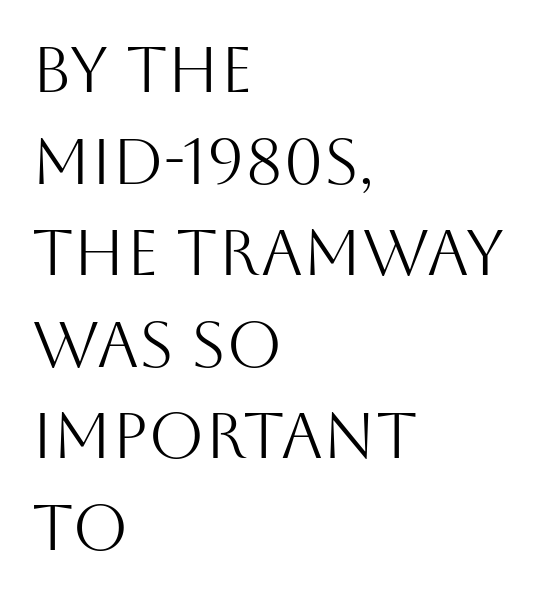
The image shows 64 px light sans-serif type, upright; set left-aligned, normal line spacing (1.43x), normal letter spacing, not underlined; medium stroke contrast and a large x-height.
